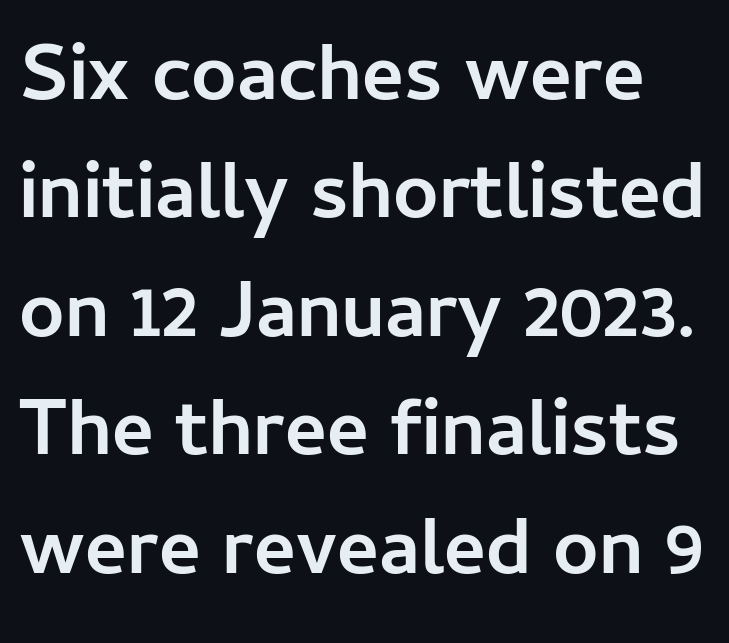
Q: Is the text bold? A: Yes.
Q: Is the text italic (slanted)? A: No, it is upright.
Q: Is the typeface a serif or a sans-serif typeface? A: Sans-serif.
Q: Is the text underlined? A: No.
Q: Is the spacing between letters normal or unusually wide? A: Normal.
Q: Is the spacing between lines tight, normal or loose? A: Normal.
Q: Width (condensed, normal, or wide)? A: Normal.
Q: Stroke contrast? A: Low.
Q: x-height? A: Medium.
Q: Monospaced? A: No.
